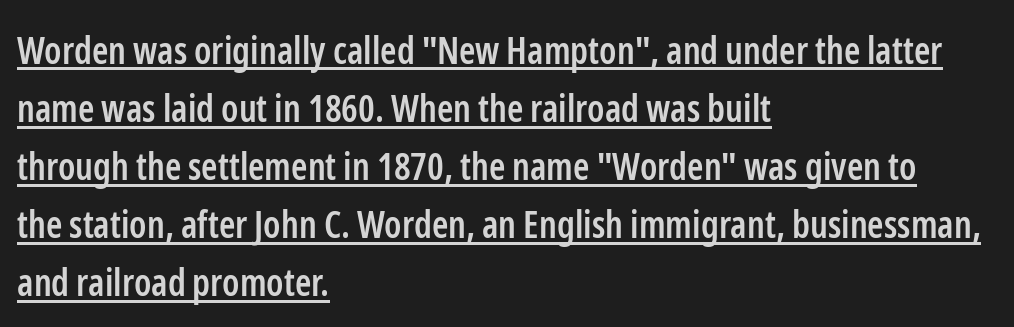
Q: Is the text bold? A: Semi-bold.
Q: Is the text italic (slanted)? A: No, it is upright.
Q: Is the typeface a serif or a sans-serif typeface? A: Sans-serif.
Q: Is the text underlined? A: Yes.
Q: How is the paragraph aligned? A: Left-aligned.
Q: Is the spacing between letters normal or unusually wide? A: Normal.
Q: Is the spacing between lines tight, normal or loose? A: Normal.
Q: Width (condensed, normal, or wide)? A: Condensed.
Q: Stroke contrast? A: Low.
Q: x-height? A: Medium.
Q: Monospaced? A: No.
